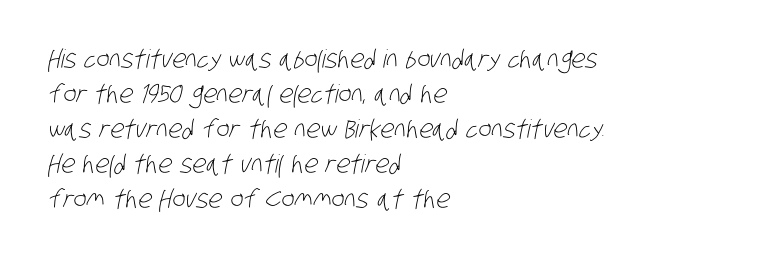
The image shows 25 px text type; set left-aligned, normal line spacing (1.4x), normal letter spacing, not underlined.
